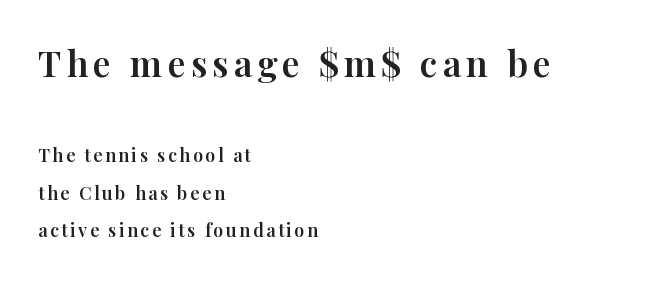
The image shows 36 px serif type, upright; set left-aligned, loose line spacing (2.09x), not underlined; the first (top) block is 2.0x larger; high stroke contrast and a medium x-height.
